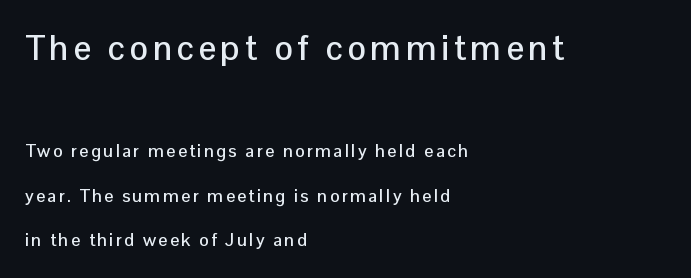
Q: Is the text italic (slanted)? A: No, it is upright.
Q: Is the typeface a serif or a sans-serif typeface? A: Sans-serif.
Q: Is the text underlined? A: No.
Q: How is the paragraph aligned? A: Left-aligned.
Q: Is the spacing between lines tight, normal or loose? A: Loose.
Q: Which block of text is set in a larger size, the first (top) or the second (bottom)? A: The first (top) one.
Q: Width (condensed, normal, or wide)? A: Normal.
Q: Stroke contrast? A: Low.
Q: x-height? A: Medium.
Q: Monospaced? A: No.
